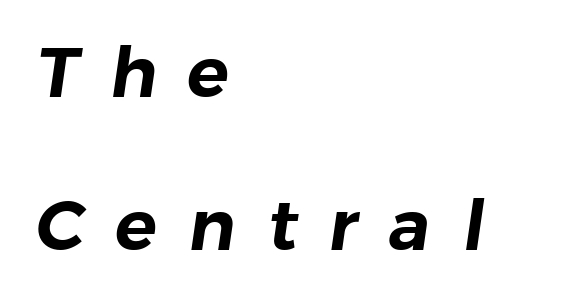
{"serif": "no", "width": "normal", "stroke_contrast": "low", "x_height": "medium", "monospaced": "no", "underline": "no", "align": "left", "line_spacing": "loose", "line_spacing_ratio": 2.19, "letter_spacing": "wide", "letter_spacing_em": 0.45, "glyph_px": 70}
